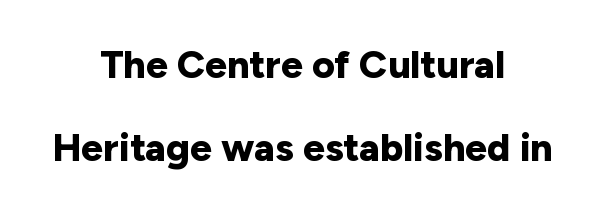
Rendered with straight, roman letterforms. On the weight axis this lands at bold, roughly 700. This sample has the flowing, uneven cadence of proportional lettering. The baseline area is clear. The gaps between neighbouring characters are ordinary and unremarkable. Successive baselines arrive slowly, with a big drop between each.
